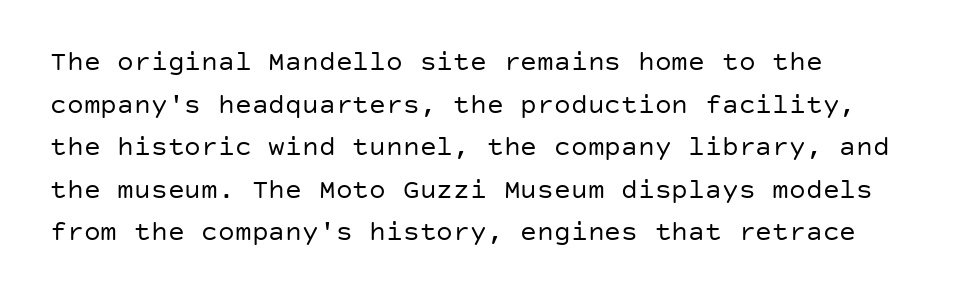
Q: Is the text bold? A: No.
Q: Is the text italic (slanted)? A: No, it is upright.
Q: Is the typeface a serif or a sans-serif typeface? A: Sans-serif.
Q: Is the text underlined? A: No.
Q: How is the paragraph aligned? A: Left-aligned.
Q: Is the spacing between letters normal or unusually wide? A: Normal.
Q: Is the spacing between lines tight, normal or loose? A: Normal.
Q: Width (condensed, normal, or wide)? A: Normal.
Q: Stroke contrast? A: Low.
Q: x-height? A: Large.
